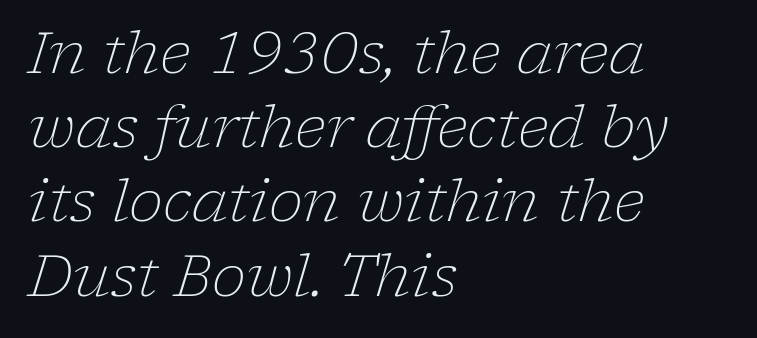
Q: Is the text bold? A: No.
Q: Is the text italic (slanted)? A: Yes, it leans right by about 17 degrees.
Q: Is the typeface a serif or a sans-serif typeface? A: Serif.
Q: Is the text underlined? A: No.
Q: How is the paragraph aligned? A: Left-aligned.
Q: Is the spacing between letters normal or unusually wide? A: Normal.
Q: Is the spacing between lines tight, normal or loose? A: Normal.
Q: Width (condensed, normal, or wide)? A: Normal.
Q: Stroke contrast? A: Low.
Q: x-height? A: Medium.
Q: Monospaced? A: No.
